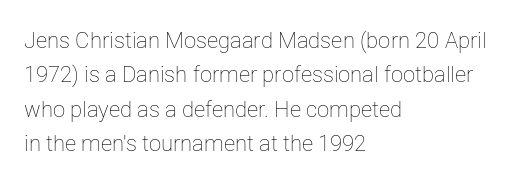
Q: Is the text bold? A: No.
Q: Is the text italic (slanted)? A: No, it is upright.
Q: Is the text underlined? A: No.
Q: How is the paragraph aligned? A: Left-aligned.
Q: Is the spacing between letters normal or unusually wide? A: Normal.
Q: Is the spacing between lines tight, normal or loose? A: Normal.
